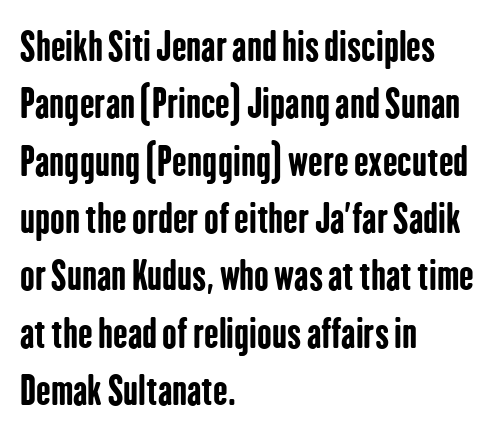
{"serif": "no", "italic": "no", "bold": "yes", "weight": "bold", "width": "condensed", "stroke_contrast": "low", "x_height": "medium", "monospaced": "no", "underline": "no", "align": "left", "line_spacing": "normal", "line_spacing_ratio": 1.47, "letter_spacing": "normal", "letter_spacing_em": 0.0, "glyph_px": 39}
